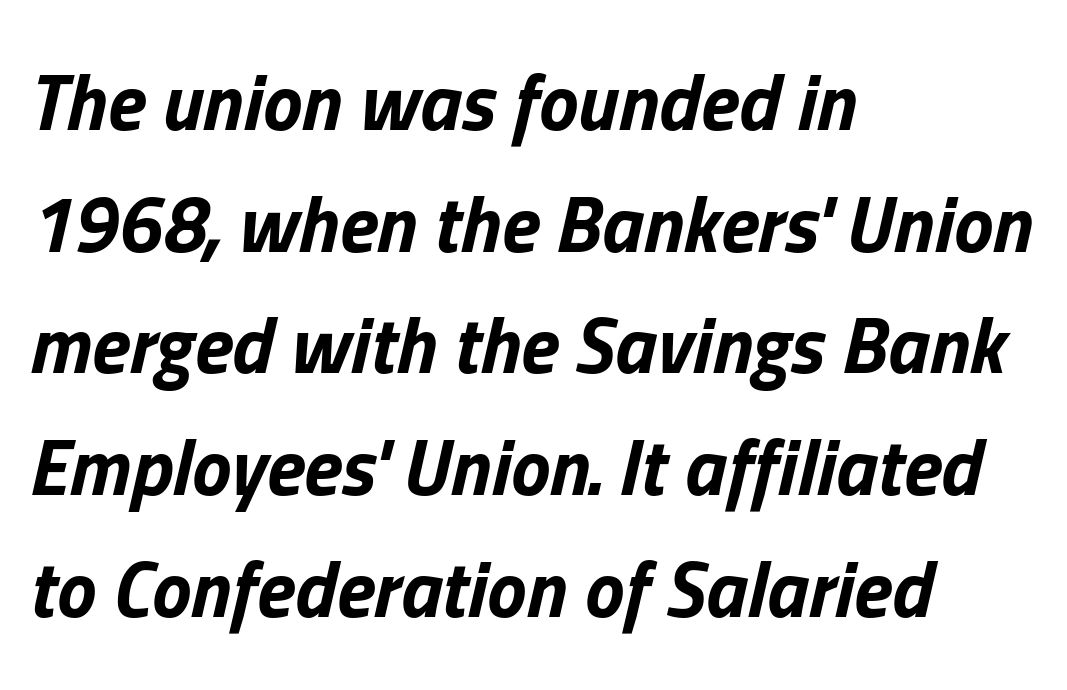
{"italic": "yes", "lean": "right", "slant_degrees": 13, "bold": "yes", "weight": "bold", "width": "normal", "stroke_contrast": "low", "x_height": "medium", "monospaced": "no", "underline": "no", "align": "left", "line_spacing": "normal", "line_spacing_ratio": 1.54, "letter_spacing": "normal", "letter_spacing_em": 0.0, "glyph_px": 79}
